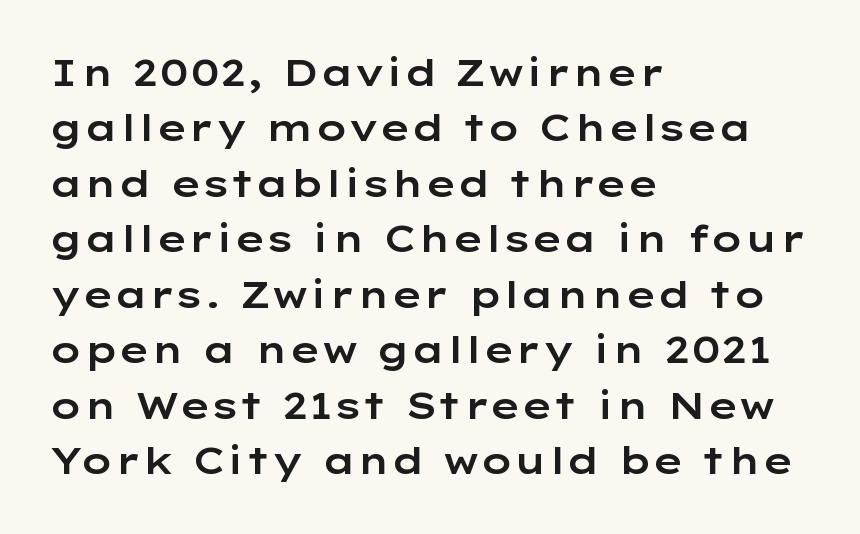
The face used here is proportionally spaced, like ordinary book or web type. Upright lettering throughout. Only glyphs here, with clear space below each row. The ragged edge is on the right, which tells us the setting is flush left.
